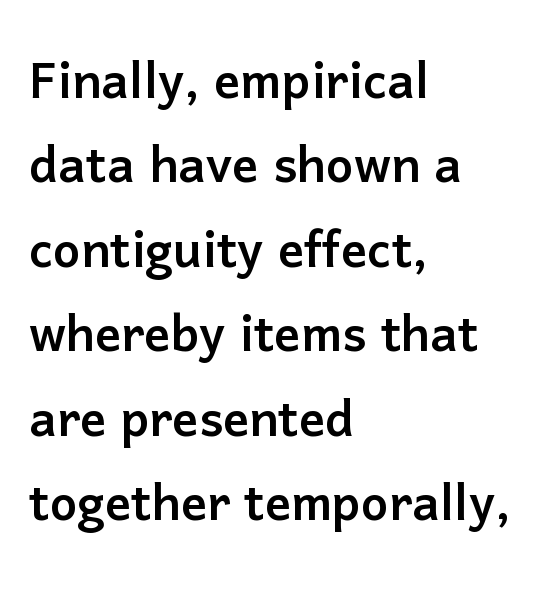
Q: Is the text italic (slanted)? A: No, it is upright.
Q: Is the typeface a serif or a sans-serif typeface? A: Sans-serif.
Q: Is the text underlined? A: No.
Q: How is the paragraph aligned? A: Left-aligned.
Q: Is the spacing between letters normal or unusually wide? A: Normal.
Q: Is the spacing between lines tight, normal or loose? A: Normal.
Q: Width (condensed, normal, or wide)? A: Normal.
Q: Stroke contrast? A: Low.
Q: x-height? A: Medium.
Q: Monospaced? A: No.
